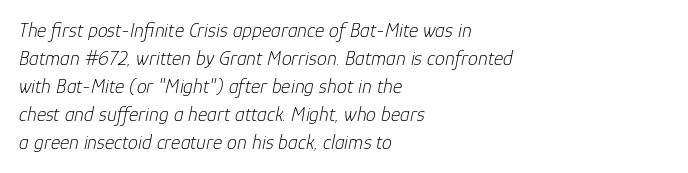
Each line starts at the same left margin while the right side varies. Heft: none added — not bold. Default kerning and tracking; the words read as compact shapes. Honestly, the row spacing looks completely unremarkable. Glance below the letters and you will spot only blank space.
